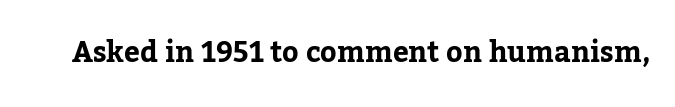
Q: Is the text bold? A: Yes.
Q: Is the text italic (slanted)? A: No, it is upright.
Q: Is the typeface a serif or a sans-serif typeface? A: Serif.
Q: Is the text underlined? A: No.
Q: Is the spacing between letters normal or unusually wide? A: Normal.
Q: Width (condensed, normal, or wide)? A: Normal.
Q: Stroke contrast? A: Low.
Q: x-height? A: Medium.
Q: Monospaced? A: No.
